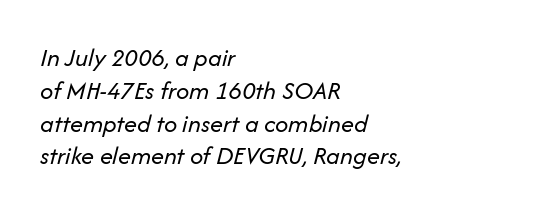
{"italic": "yes", "lean": "right", "slant_degrees": 14, "bold": "no", "underline": "no", "align": "left", "line_spacing": "normal", "line_spacing_ratio": 1.26, "letter_spacing": "normal", "letter_spacing_em": 0.0, "glyph_px": 26}
